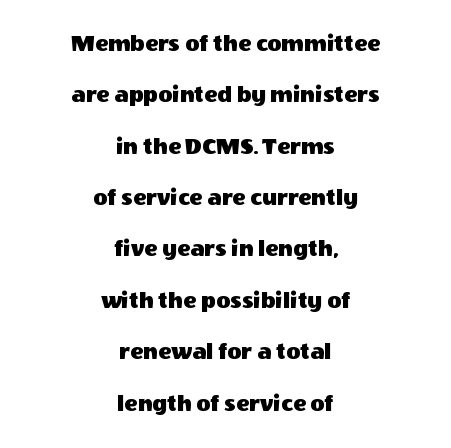
Q: Is the text italic (slanted)? A: No, it is upright.
Q: Is the text underlined? A: No.
Q: How is the paragraph aligned? A: Centered.
Q: Is the spacing between letters normal or unusually wide? A: Normal.
Q: Is the spacing between lines tight, normal or loose? A: Loose.
